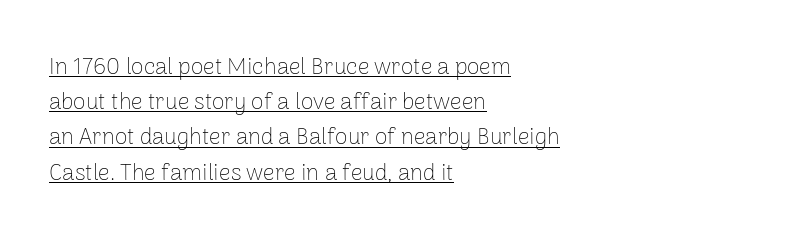
When letters stand straight like this, we call the style roman or upright. The cut favours lightness, reaching ordinary text weight at its darkest. Has an underline been added? It has. Line beginnings align vertically; line endings do not.
